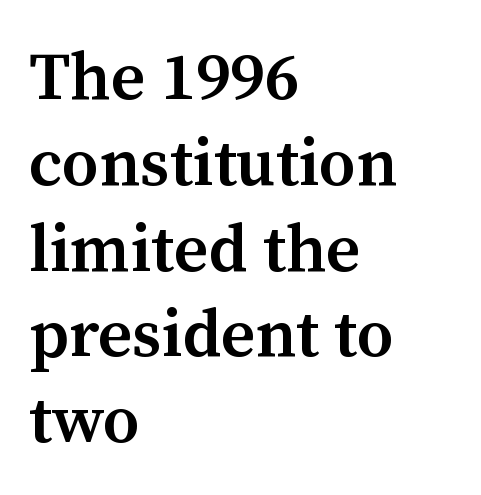
{"serif": "yes", "italic": "no", "bold": "semi", "weight": "semibold", "width": "normal", "stroke_contrast": "medium", "x_height": "medium", "monospaced": "no", "underline": "no", "align": "left", "line_spacing": "normal", "line_spacing_ratio": 1.28, "letter_spacing": "normal", "letter_spacing_em": 0.0, "glyph_px": 67}
